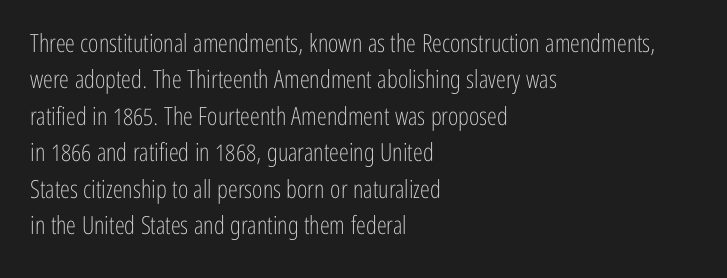
In terms of posture, this sample is upright. The passage shown has conventional tracking throughout. The zone under the glyphs is completely vacant. The lines are quadded left. These glyphs show unthickened strokes, regular width or finer. Rows of type keep a routine distance in the vertical direction.
